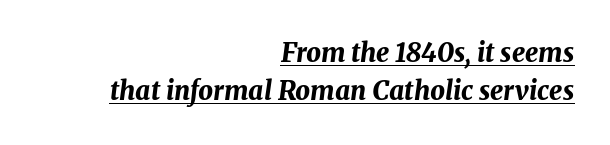
Q: Is the text bold? A: Yes.
Q: Is the text italic (slanted)? A: Yes, it leans right by about 8 degrees.
Q: Is the text underlined? A: Yes.
Q: How is the paragraph aligned? A: Right-aligned.
Q: Is the spacing between letters normal or unusually wide? A: Normal.
Q: Is the spacing between lines tight, normal or loose? A: Normal.
